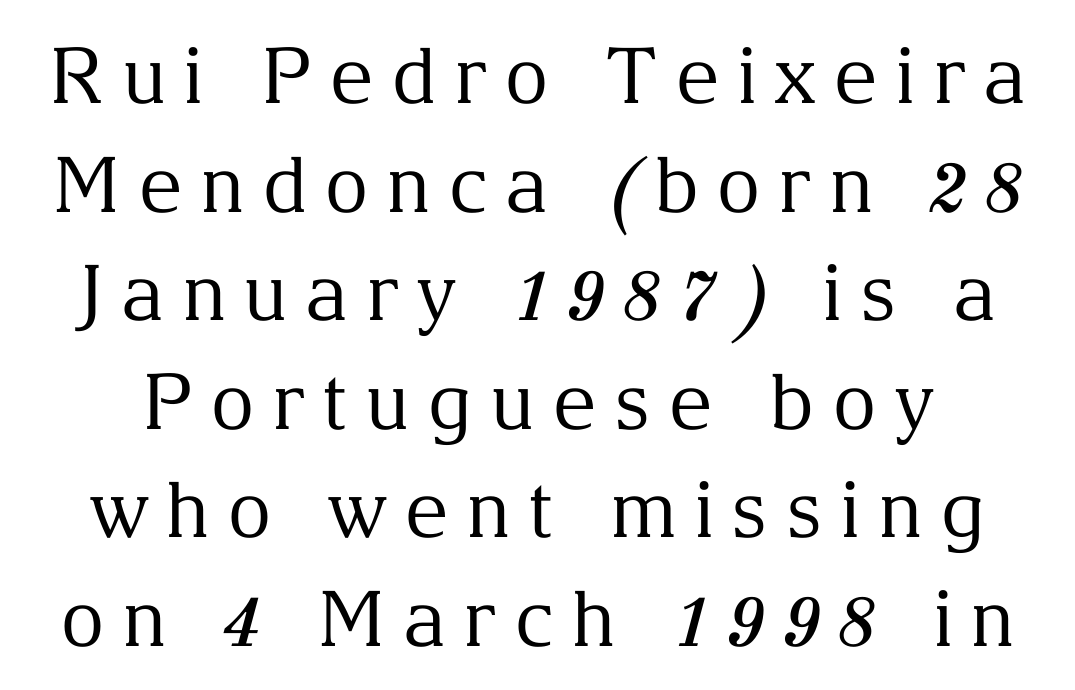
Q: Is the text bold? A: No.
Q: Is the text italic (slanted)? A: No, it is upright.
Q: Is the typeface a serif or a sans-serif typeface? A: Serif.
Q: Is the text underlined? A: No.
Q: Is the spacing between letters normal or unusually wide? A: Unusually wide.
Q: Is the spacing between lines tight, normal or loose? A: Normal.
Q: Width (condensed, normal, or wide)? A: Normal.
Q: Stroke contrast? A: Medium.
Q: x-height? A: Medium.
Q: Monospaced? A: No.
